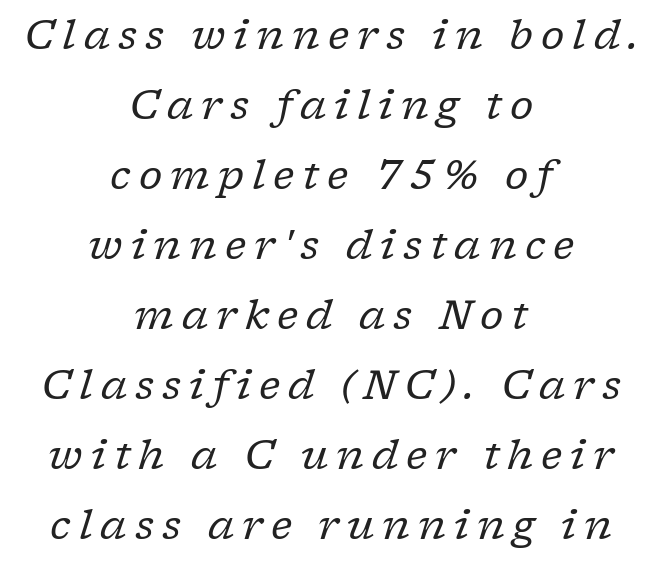
Q: Is the text bold? A: No.
Q: Is the text italic (slanted)? A: Yes, it leans right by about 17 degrees.
Q: Is the typeface a serif or a sans-serif typeface? A: Serif.
Q: Is the text underlined? A: No.
Q: How is the paragraph aligned? A: Centered.
Q: Is the spacing between letters normal or unusually wide? A: Unusually wide.
Q: Width (condensed, normal, or wide)? A: Normal.
Q: Stroke contrast? A: Low.
Q: x-height? A: Medium.
Q: Monospaced? A: No.
